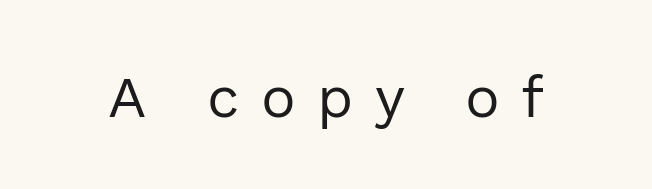
{"serif": "no", "italic": "no", "bold": "no", "weight": "regular", "width": "normal", "x_height": "medium", "monospaced": "no", "underline": "no", "letter_spacing": "wide", "letter_spacing_em": 0.37, "glyph_px": 58}
